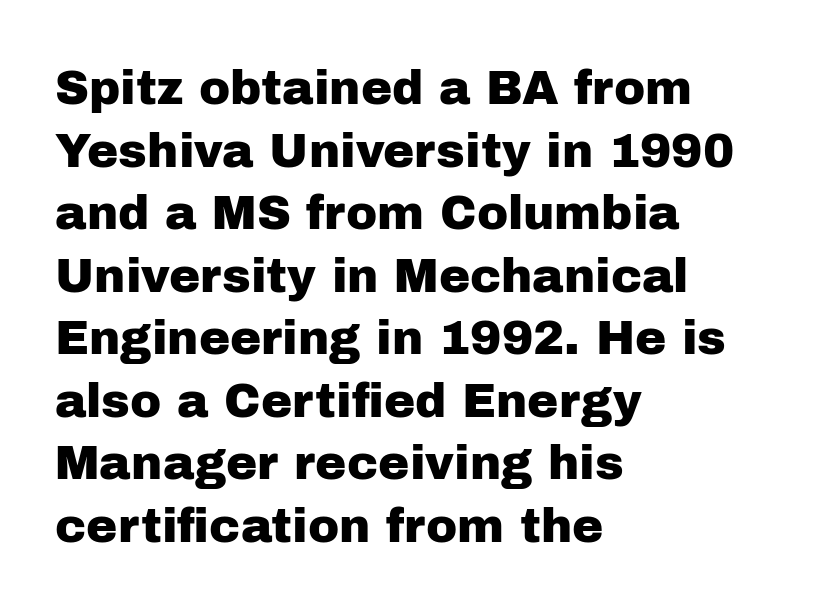
Q: Is the text italic (slanted)? A: No, it is upright.
Q: Is the typeface a serif or a sans-serif typeface? A: Sans-serif.
Q: Is the text underlined? A: No.
Q: How is the paragraph aligned? A: Left-aligned.
Q: Is the spacing between letters normal or unusually wide? A: Normal.
Q: Is the spacing between lines tight, normal or loose? A: Normal.
Q: Width (condensed, normal, or wide)? A: Normal.
Q: Stroke contrast? A: Low.
Q: x-height? A: Medium.
Q: Monospaced? A: No.
